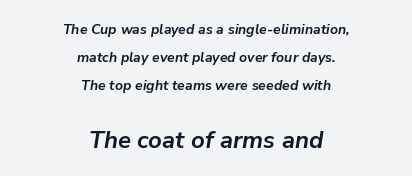
Q: Is the text bold? A: Yes.
Q: Is the text italic (slanted)? A: Yes, it leans right by about 9 degrees.
Q: Is the text underlined? A: No.
Q: How is the paragraph aligned? A: Centered.
Q: Is the spacing between letters normal or unusually wide? A: Normal.
Q: Is the spacing between lines tight, normal or loose? A: Loose.
Q: Which block of text is set in a larger size, the first (top) or the second (bottom)? A: The second (bottom) one.
